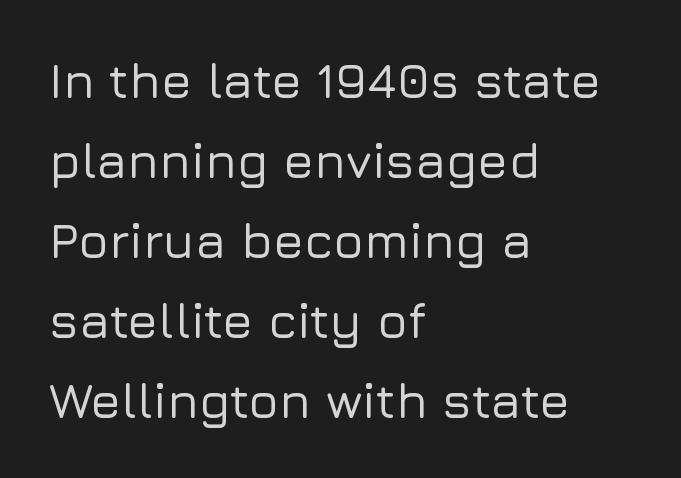
The image shows 50 px sans-serif type, upright; set left-aligned, normal line spacing (1.6x), normal letter spacing, not underlined; low stroke contrast and a medium x-height.
